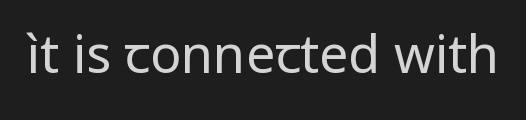
The image shows 52 px regular-weight sans-serif type, upright; set normal letter spacing, not underlined; low stroke contrast and a medium x-height.
